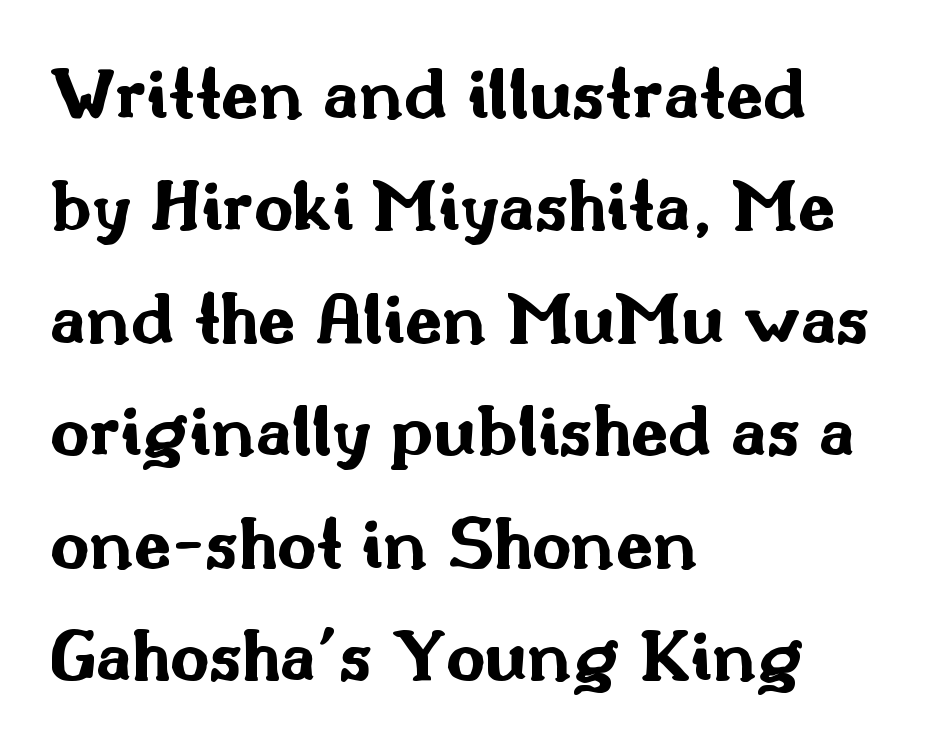
The image shows 76 px bold, wide sans-serif type, upright; set left-aligned, normal line spacing (1.48x), normal letter spacing, not underlined; medium stroke contrast and a small x-height.
